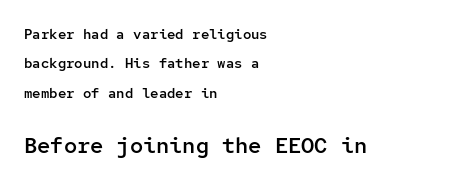
Q: Is the text bold? A: Semi-bold.
Q: Is the text italic (slanted)? A: No, it is upright.
Q: Is the text underlined? A: No.
Q: How is the paragraph aligned? A: Left-aligned.
Q: Is the spacing between letters normal or unusually wide? A: Normal.
Q: Is the spacing between lines tight, normal or loose? A: Loose.
Q: Which block of text is set in a larger size, the first (top) or the second (bottom)? A: The second (bottom) one.
